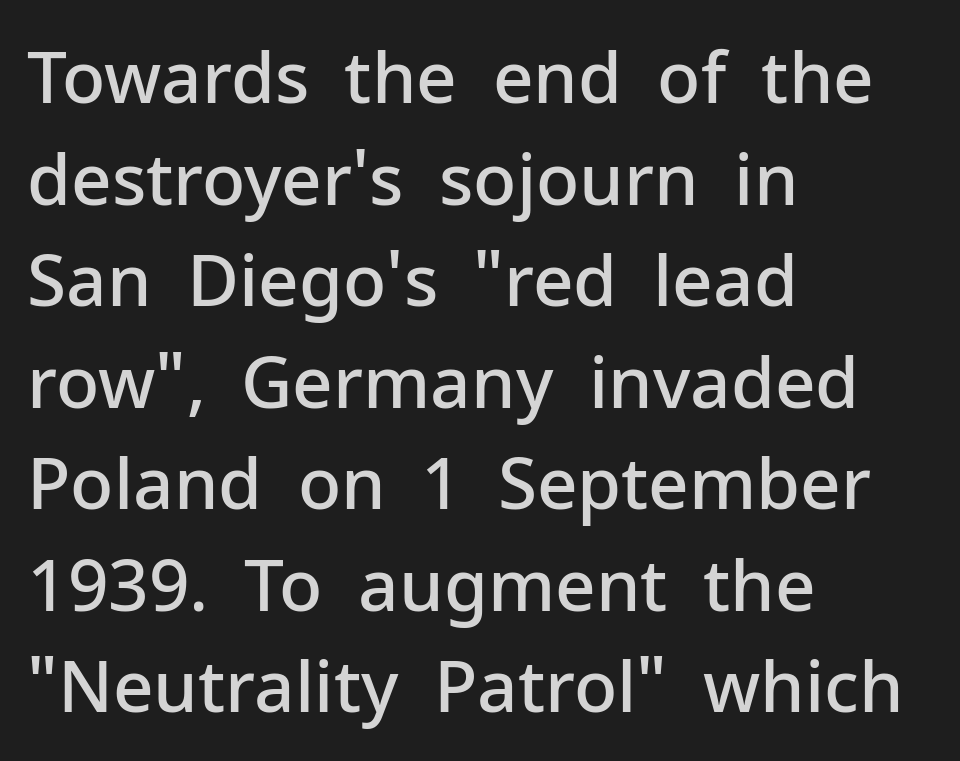
{"serif": "no", "italic": "no", "bold": "semi", "weight": "semibold", "width": "normal", "stroke_contrast": "low", "x_height": "medium", "monospaced": "no", "underline": "no", "align": "left", "line_spacing": "normal", "line_spacing_ratio": 1.43, "letter_spacing": "normal", "letter_spacing_em": 0.0, "glyph_px": 71}
